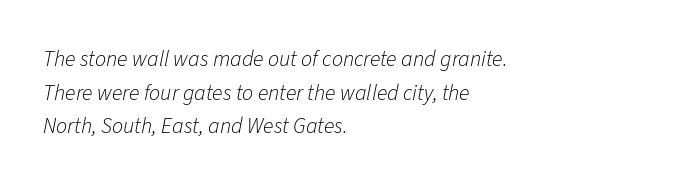
Q: Is the text bold? A: No.
Q: Is the text italic (slanted)? A: Yes, it leans right by about 11 degrees.
Q: Is the text underlined? A: No.
Q: How is the paragraph aligned? A: Left-aligned.
Q: Is the spacing between letters normal or unusually wide? A: Normal.
Q: Is the spacing between lines tight, normal or loose? A: Normal.
